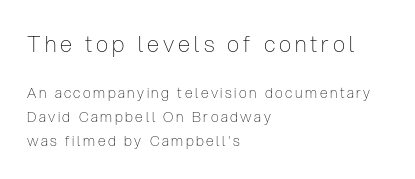
Q: Is the text bold? A: No.
Q: Is the text italic (slanted)? A: No, it is upright.
Q: Is the text underlined? A: No.
Q: How is the paragraph aligned? A: Left-aligned.
Q: Which block of text is set in a larger size, the first (top) or the second (bottom)? A: The first (top) one.
